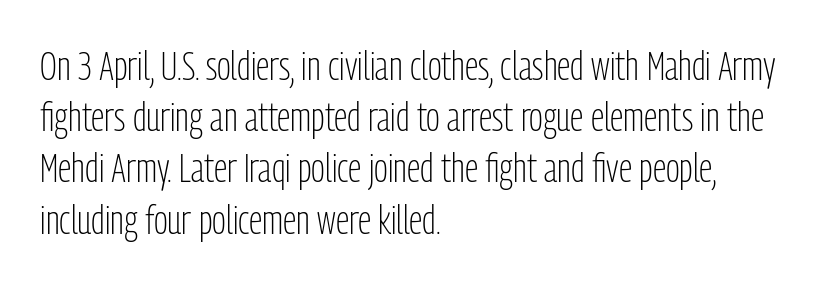
The image shows 41 px light, condensed sans-serif type, upright; set left-aligned, normal line spacing (1.25x), normal letter spacing, not underlined; low stroke contrast and a medium x-height.
